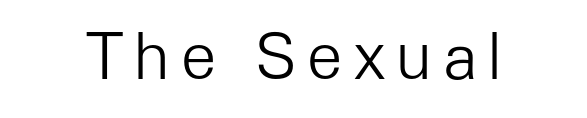
{"serif": "no", "italic": "no", "bold": "no", "weight": "light", "width": "normal", "stroke_contrast": "low", "x_height": "medium", "monospaced": "no", "underline": "no", "glyph_px": 63}
